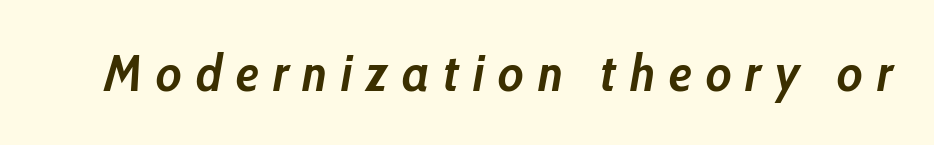
Q: Is the text bold? A: Yes.
Q: Is the text italic (slanted)? A: Yes, it leans right by about 10 degrees.
Q: Is the text underlined? A: No.
Q: Is the spacing between letters normal or unusually wide? A: Unusually wide.
Q: Width (condensed, normal, or wide)? A: Condensed.
Q: Stroke contrast? A: Low.
Q: x-height? A: Medium.
Q: Monospaced? A: No.
